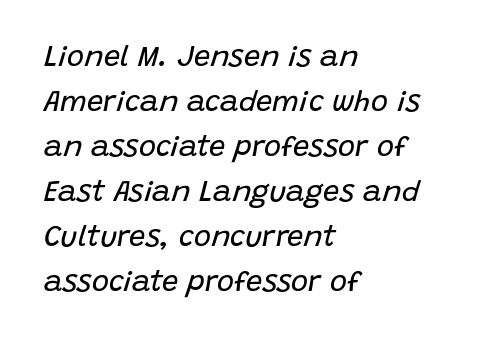
The image shows 29 px regular-weight type, italic (leaning right); set left-aligned, normal line spacing (1.55x), normal letter spacing, not underlined; low stroke contrast and a large x-height.
